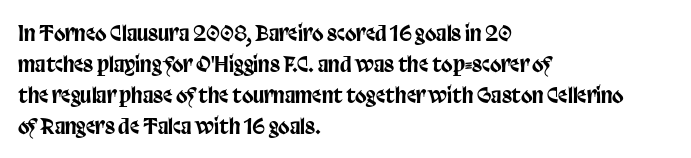
The image shows 21 px text type, upright; set left-aligned, normal line spacing (1.48x), normal letter spacing, not underlined.
